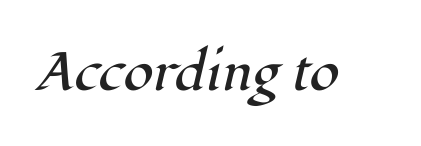
Counters stay open thanks to moderate or lighter strokes. The baseline area is clear. Is this a sans? No — the strokes have serifs. The text carries the slant typical of an italic or oblique font. Do the characters align in a grid? No, the font is proportional.
